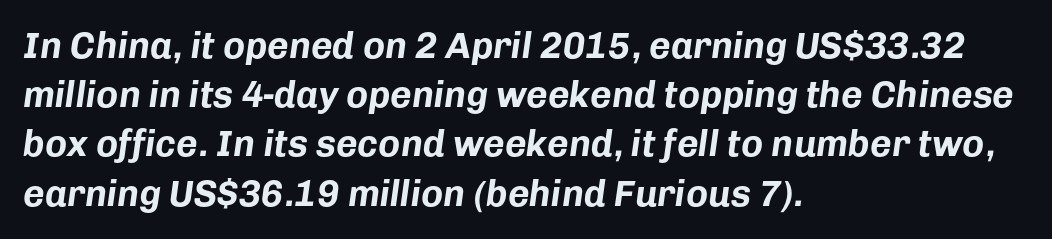
Q: Is the text bold? A: Yes.
Q: Is the text italic (slanted)? A: Yes, it leans right by about 8 degrees.
Q: Is the text underlined? A: No.
Q: How is the paragraph aligned? A: Left-aligned.
Q: Is the spacing between letters normal or unusually wide? A: Normal.
Q: Is the spacing between lines tight, normal or loose? A: Normal.
Q: Width (condensed, normal, or wide)? A: Normal.
Q: Stroke contrast? A: Low.
Q: x-height? A: Medium.
Q: Monospaced? A: No.
